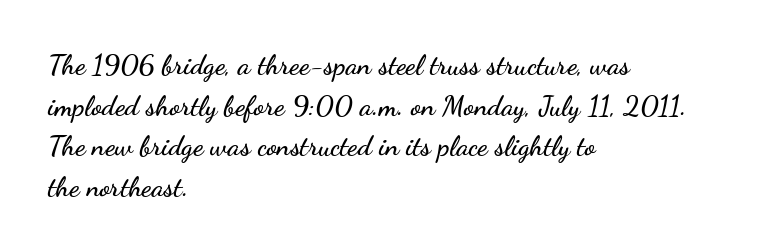
Q: Is the text italic (slanted)? A: Yes.
Q: Is the typeface a serif or a sans-serif typeface? A: Sans-serif.
Q: Is the text underlined? A: No.
Q: How is the paragraph aligned? A: Left-aligned.
Q: Is the spacing between letters normal or unusually wide? A: Normal.
Q: Is the spacing between lines tight, normal or loose? A: Normal.
Q: Width (condensed, normal, or wide)? A: Wide.
Q: Stroke contrast? A: Low.
Q: x-height? A: Small.
Q: Monospaced? A: No.
